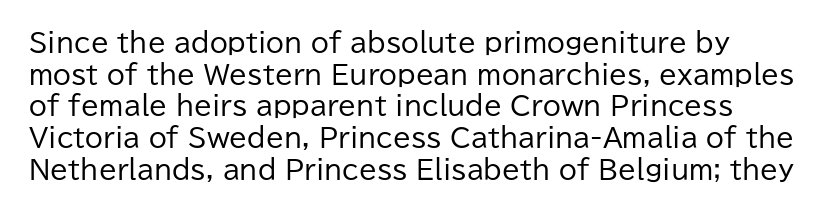
Designer's note — italics off, roman on. The baseline area is clear. Inter-character spacing is left at the font's built-in metrics. These glyphs show unthickened strokes, regular width or finer.
